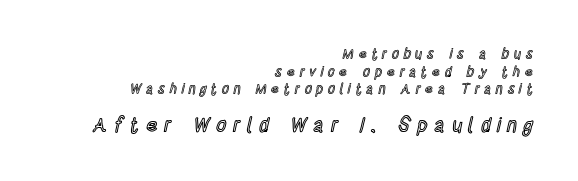
The image shows 20 px text type; set right-aligned, normal line spacing (1.26x), unusually wide letter spacing (+0.32 em), not underlined; the second (bottom) block is 1.43x larger.
